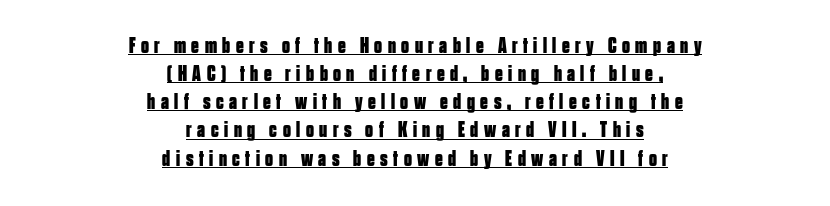
Q: Is the text bold? A: Yes.
Q: Is the text italic (slanted)? A: No, it is upright.
Q: Is the text underlined? A: Yes.
Q: How is the paragraph aligned? A: Centered.
Q: Is the spacing between letters normal or unusually wide? A: Unusually wide.
Q: Is the spacing between lines tight, normal or loose? A: Normal.
